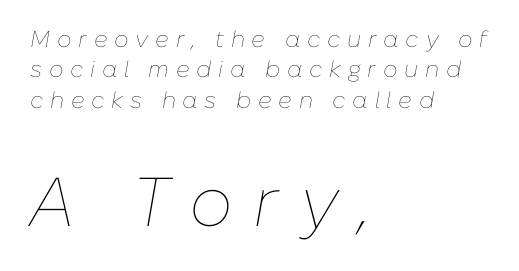
{"italic": "yes", "lean": "right", "slant_degrees": 10, "bold": "no", "weight": "thin", "width": "normal", "stroke_contrast": "low", "x_height": "medium", "monospaced": "no", "underline": "no", "align": "left", "line_spacing": "normal", "line_spacing_ratio": 1.32, "letter_spacing": "wide", "letter_spacing_em": 0.29, "larger_block": "second", "size_ratio": 3.0, "glyph_px": 69}
